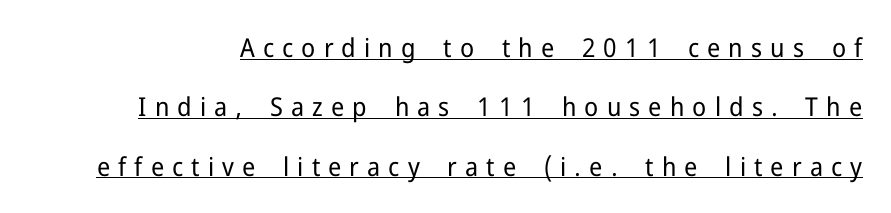
Q: Is the text bold? A: No.
Q: Is the text italic (slanted)? A: No, it is upright.
Q: Is the text underlined? A: Yes.
Q: Is the spacing between letters normal or unusually wide? A: Unusually wide.
Q: Is the spacing between lines tight, normal or loose? A: Loose.
